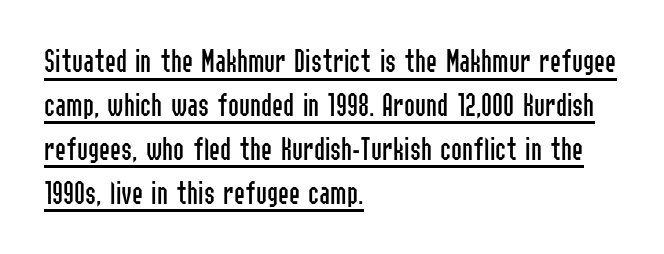
To sum up the face: it is a sans, with no serifs. One glance says typical: line gaps are just what's usual. You could call the tracking neutral — neither tight nor loose. These glyphs show unthickened strokes, regular width or finer. Do the characters align in a grid? No, the font is proportional. Decoration check: the copy is underlined.
